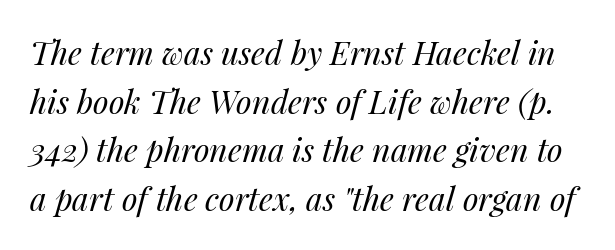
Q: Is the text bold? A: No.
Q: Is the text italic (slanted)? A: Yes, it leans right by about 14 degrees.
Q: Is the text underlined? A: No.
Q: Is the spacing between letters normal or unusually wide? A: Normal.
Q: Is the spacing between lines tight, normal or loose? A: Normal.
Q: Width (condensed, normal, or wide)? A: Normal.
Q: Stroke contrast? A: Medium.
Q: x-height? A: Medium.
Q: Monospaced? A: No.
